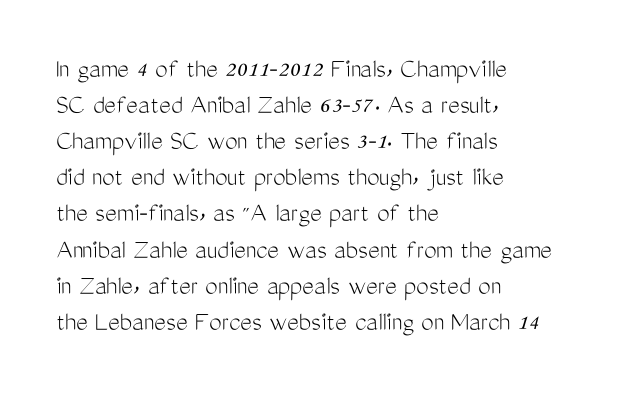
{"serif": "no", "italic": "no", "bold": "no", "weight": "light", "width": "condensed", "stroke_contrast": "medium", "x_height": "medium", "monospaced": "no", "underline": "no", "align": "left", "line_spacing": "normal", "line_spacing_ratio": 1.29, "letter_spacing": "normal", "letter_spacing_em": 0.0, "glyph_px": 28}
